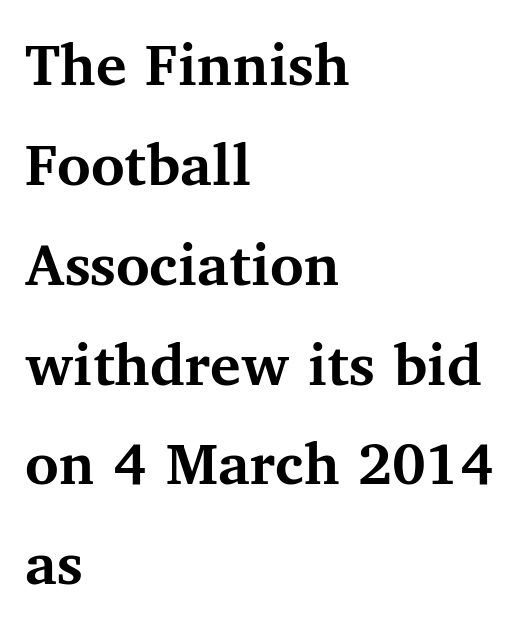
The text block is weighted toward the left margin, trailing off unevenly rightward. Spacing between characters is what you'd get straight out of the box. These lines are rendered in a variable-pitch font. The lettering stays uniformly vertical, giving the passage a roman look.
